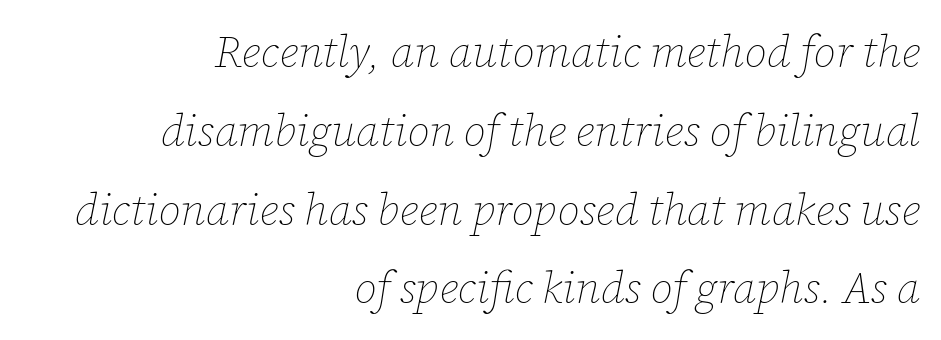
Words appear dense and cohesive because spacing is normal. The paragraph has a hard right edge and a soft left edge. A typesetter would call this proportional, since set widths differ per character. Compared with ordinary roman type, these characters are visibly tilted. On a weight scale, this lands at 450 or below. The baseline area is clear.
